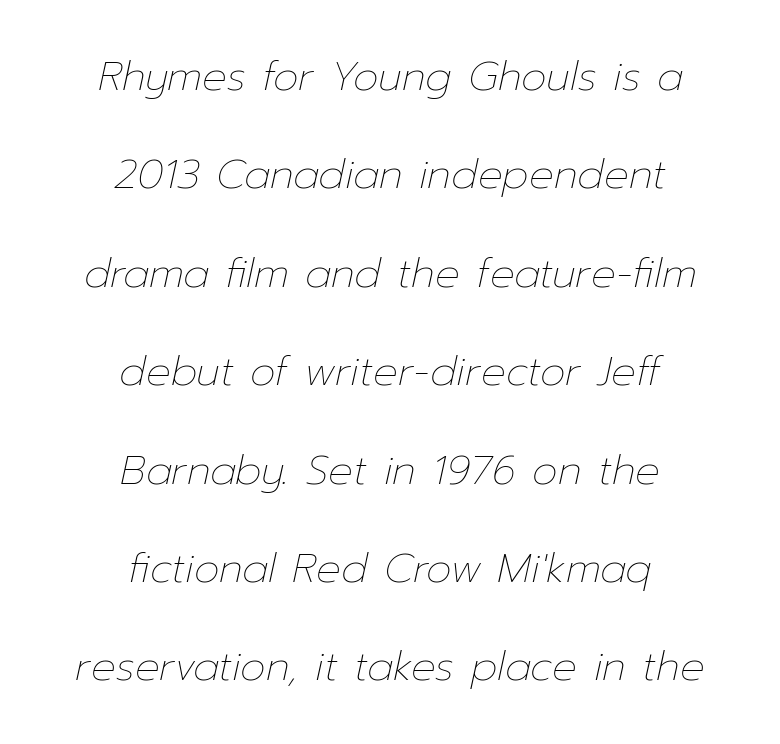
The image shows 41 px thin type, italic (leaning right); set centered, loose line spacing (2.4x), normal letter spacing, not underlined; low stroke contrast and a medium x-height.
